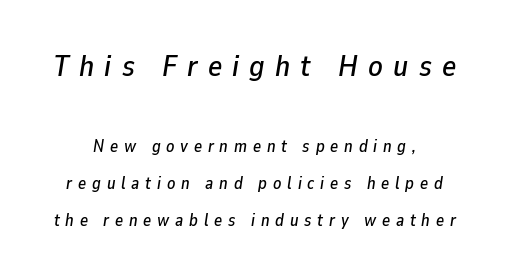
{"italic": "yes", "lean": "right", "slant_degrees": 9, "width": "normal", "stroke_contrast": "low", "x_height": "medium", "monospaced": "no", "underline": "no", "line_spacing": "loose", "line_spacing_ratio": 2.17, "letter_spacing": "wide", "letter_spacing_em": 0.34, "larger_block": "first", "size_ratio": 1.76, "glyph_px": 30}
